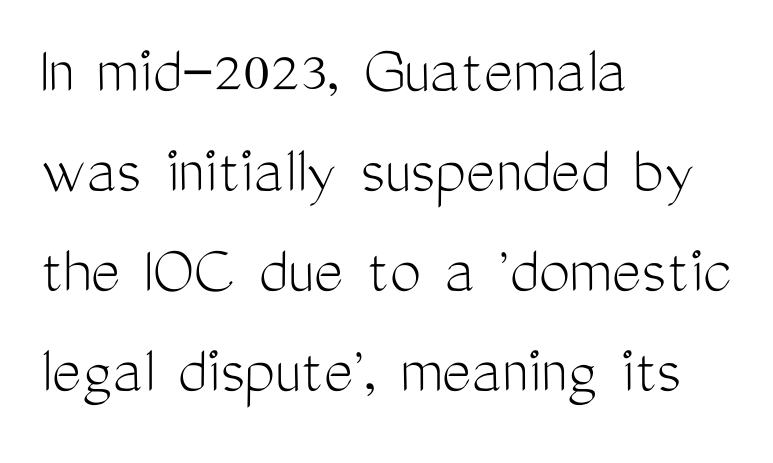
The image shows 70 px light, condensed sans-serif type, upright; set left-aligned, normal line spacing (1.43x), normal letter spacing, not underlined; medium stroke contrast and a medium x-height.
